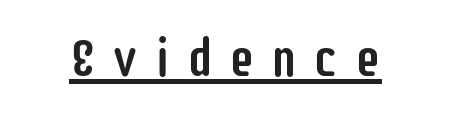
The image shows 52 px condensed sans-serif type, upright; set unusually wide letter spacing (+0.31 em), underlined; low stroke contrast and a large x-height.
